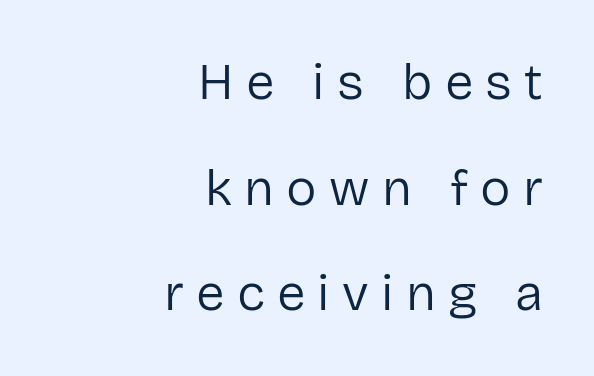
The image shows 51 px regular-weight sans-serif type, upright; set right-aligned, loose line spacing (2.07x), unusually wide letter spacing (+0.24 em), not underlined; low stroke contrast and a medium x-height.
